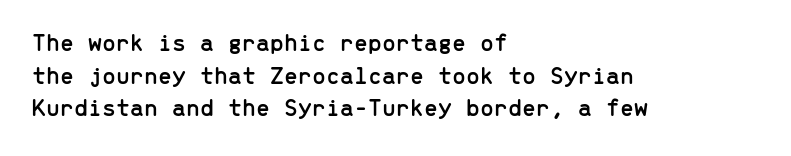
The tracking reads as untouched default to a designer's eye. Has an underline been added? It has not. Where is the straight margin? On the left. A typesetter would call this leading conventional body-copy spacing.
